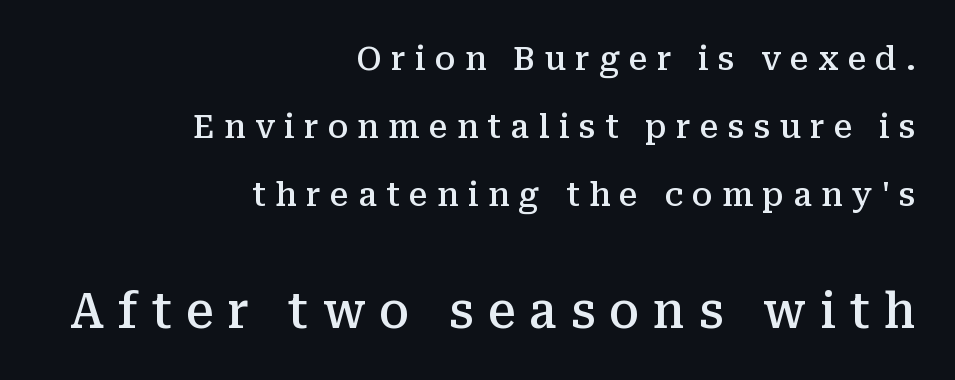
The image shows 49 px semibold serif type, upright; set right-aligned, loose line spacing (2.06x), unusually wide letter spacing (+0.28 em), not underlined; the second (bottom) block is 1.48x larger; medium stroke contrast and a medium x-height.
